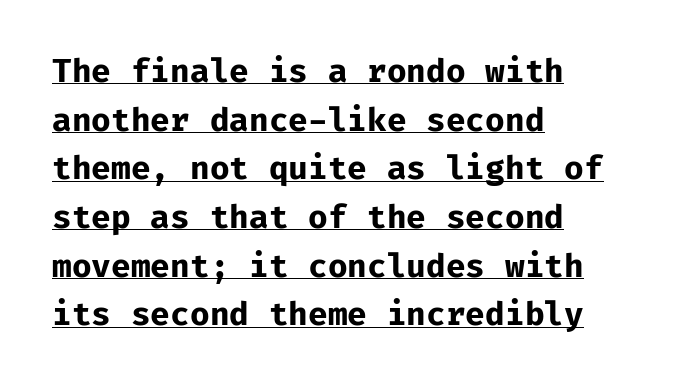
These words are printed bold, with thick strokes throughout. Compared with undecorated copy, this sample adds a rule below the words. Honestly, the row spacing looks completely unremarkable. The face used here is rendered with its standard letterfit.
